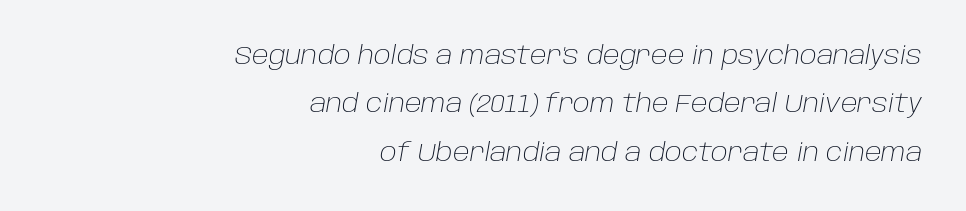
Q: Is the text bold? A: No.
Q: Is the text italic (slanted)? A: Yes, it leans right by about 10 degrees.
Q: Is the text underlined? A: No.
Q: How is the paragraph aligned? A: Right-aligned.
Q: Is the spacing between letters normal or unusually wide? A: Normal.
Q: Is the spacing between lines tight, normal or loose? A: Loose.
